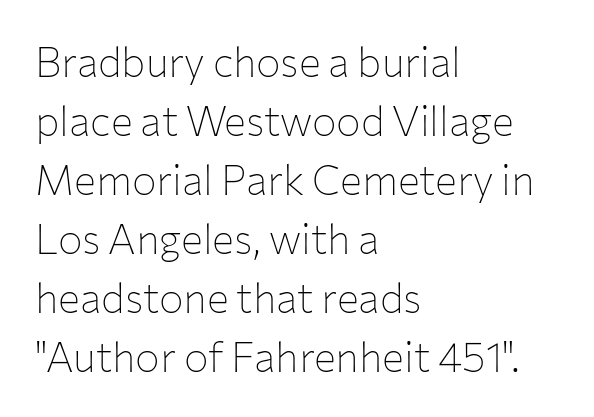
The compositor pushed each line to the left boundary. The designer left line spacing at the default. The strokes carry an ordinary text weight at most. Descender tails drop into unmarked territory.
